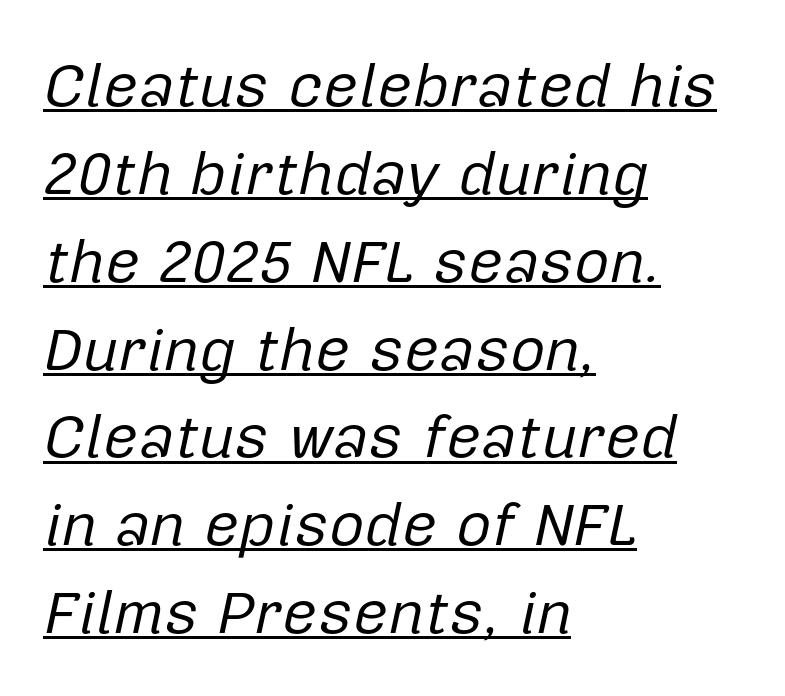
Q: Is the text bold? A: No.
Q: Is the text italic (slanted)? A: Yes, it leans right by about 12 degrees.
Q: Is the text underlined? A: Yes.
Q: How is the paragraph aligned? A: Left-aligned.
Q: Is the spacing between letters normal or unusually wide? A: Normal.
Q: Is the spacing between lines tight, normal or loose? A: Normal.
Q: Width (condensed, normal, or wide)? A: Normal.
Q: Stroke contrast? A: Low.
Q: x-height? A: Medium.
Q: Monospaced? A: No.
